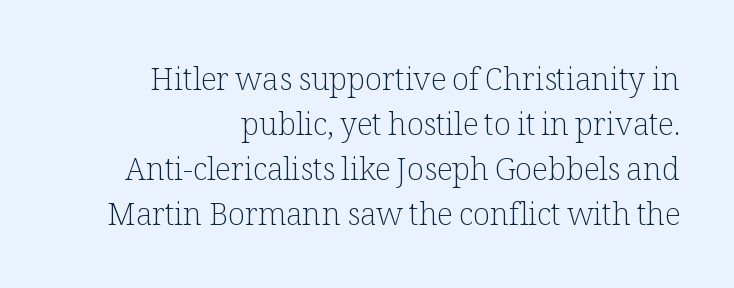
Q: Is the text bold? A: No.
Q: Is the text italic (slanted)? A: No, it is upright.
Q: Is the typeface a serif or a sans-serif typeface? A: Serif.
Q: Is the text underlined? A: No.
Q: How is the paragraph aligned? A: Right-aligned.
Q: Is the spacing between letters normal or unusually wide? A: Normal.
Q: Is the spacing between lines tight, normal or loose? A: Normal.
Q: Width (condensed, normal, or wide)? A: Normal.
Q: Stroke contrast? A: Low.
Q: x-height? A: Medium.
Q: Monospaced? A: No.
